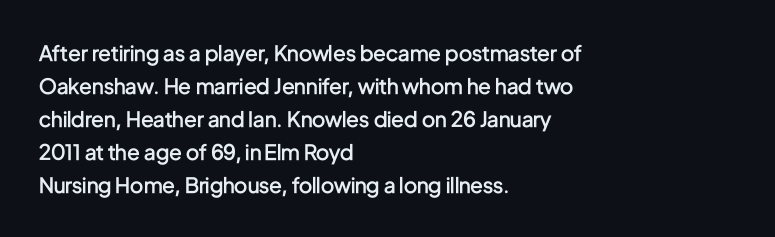
You could call the tracking neutral — neither tight nor loose. Which margin do the lines hug? The left one — the right edge is uneven. Regarding leading, the lines here are spaced in the standard way. Does the weight exceed regular? Yes, but only to semibold. The glyphs are unaccompanied by any horizontal stroke below them.
